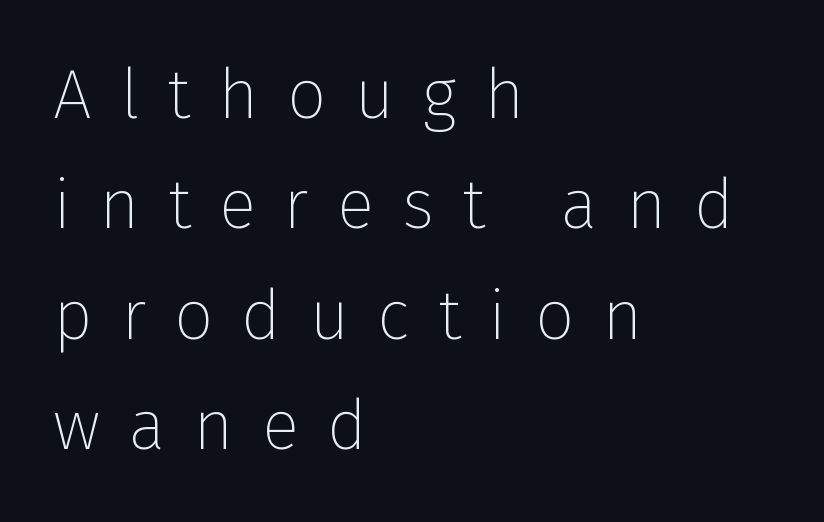
Q: Is the text bold? A: No.
Q: Is the text italic (slanted)? A: No, it is upright.
Q: Is the typeface a serif or a sans-serif typeface? A: Sans-serif.
Q: Is the text underlined? A: No.
Q: How is the paragraph aligned? A: Left-aligned.
Q: Is the spacing between letters normal or unusually wide? A: Unusually wide.
Q: Is the spacing between lines tight, normal or loose? A: Normal.
Q: Width (condensed, normal, or wide)? A: Normal.
Q: Stroke contrast? A: Low.
Q: x-height? A: Medium.
Q: Monospaced? A: No.
